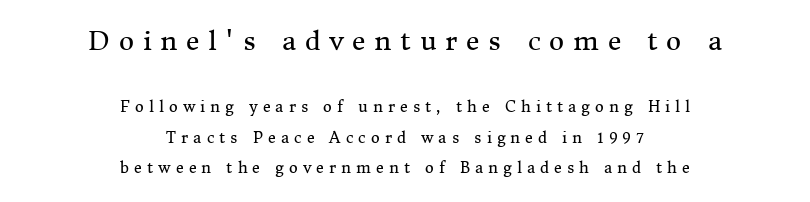
The image shows 26 px text type, upright; set centered, loose line spacing (2.02x), unusually wide letter spacing (+0.34 em), not underlined; the first (top) block is 1.73x larger.
